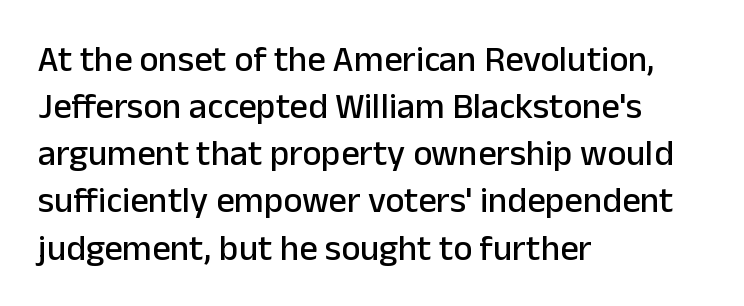
The image shows 36 px sans-serif type, upright; set left-aligned, normal line spacing (1.31x), normal letter spacing, not underlined; low stroke contrast and a medium x-height.
